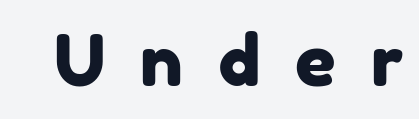
The image shows 71 px sans-serif type; set unusually wide letter spacing (+0.49 em), not underlined; low stroke contrast and a medium x-height.
